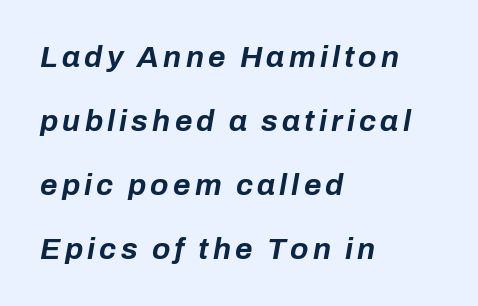
The image shows 30 px bold type, italic (leaning right); set left-aligned, loose line spacing (2.13x), not underlined; low stroke contrast and a medium x-height.
